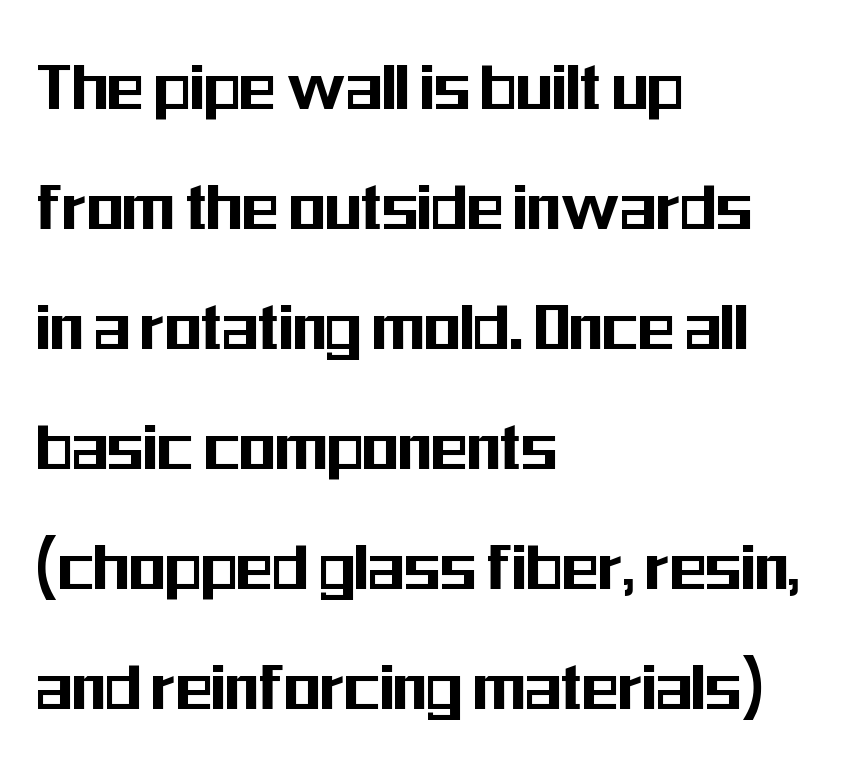
The image shows 75 px condensed sans-serif type, upright; set left-aligned, normal line spacing (1.6x), normal letter spacing, not underlined; medium stroke contrast and a medium x-height.
